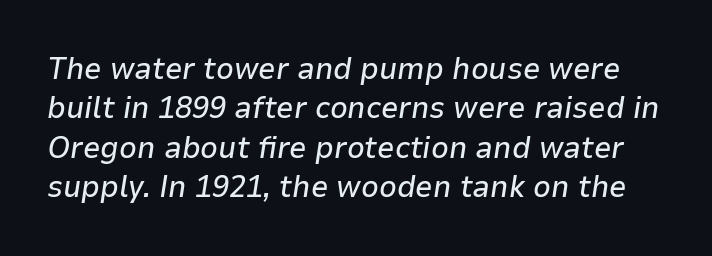
The gaps between neighbouring characters are ordinary and unremarkable. Beneath every word, the page is bare. Character widths vary here, with narrow letters taking less room than wide ones. Slanted lettering throughout. These lines sit exactly where default settings would place them.
